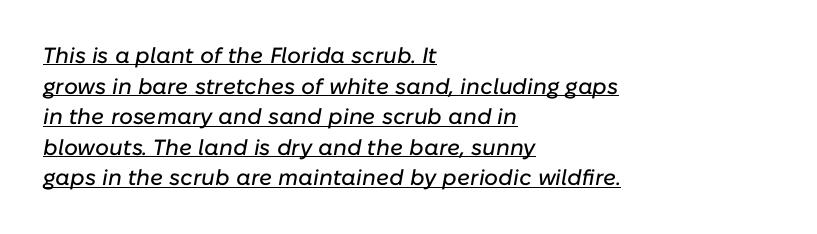
Q: Is the text italic (slanted)? A: Yes, it leans right by about 10 degrees.
Q: Is the text underlined? A: Yes.
Q: How is the paragraph aligned? A: Left-aligned.
Q: Is the spacing between letters normal or unusually wide? A: Normal.
Q: Is the spacing between lines tight, normal or loose? A: Normal.
